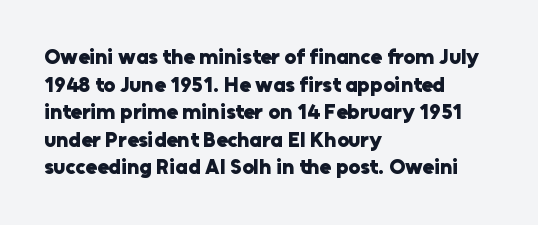
Normally led — the rows are evenly, conventionally spaced. Caption: standard tracking, unaltered. Check the space under the baseline: it is left empty. This sample is left-justified, so line endings fall wherever the words run out. These lines were composed using upright roman letters.
